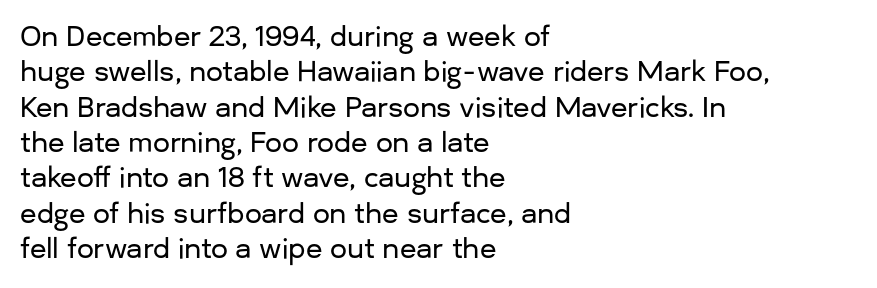
Q: Is the text italic (slanted)? A: No, it is upright.
Q: Is the text underlined? A: No.
Q: How is the paragraph aligned? A: Left-aligned.
Q: Is the spacing between letters normal or unusually wide? A: Normal.
Q: Is the spacing between lines tight, normal or loose? A: Normal.
